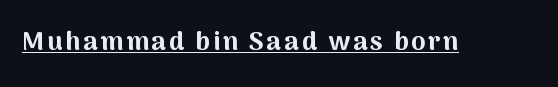
{"italic": "no", "bold": "yes", "underline": "yes", "glyph_px": 26}
